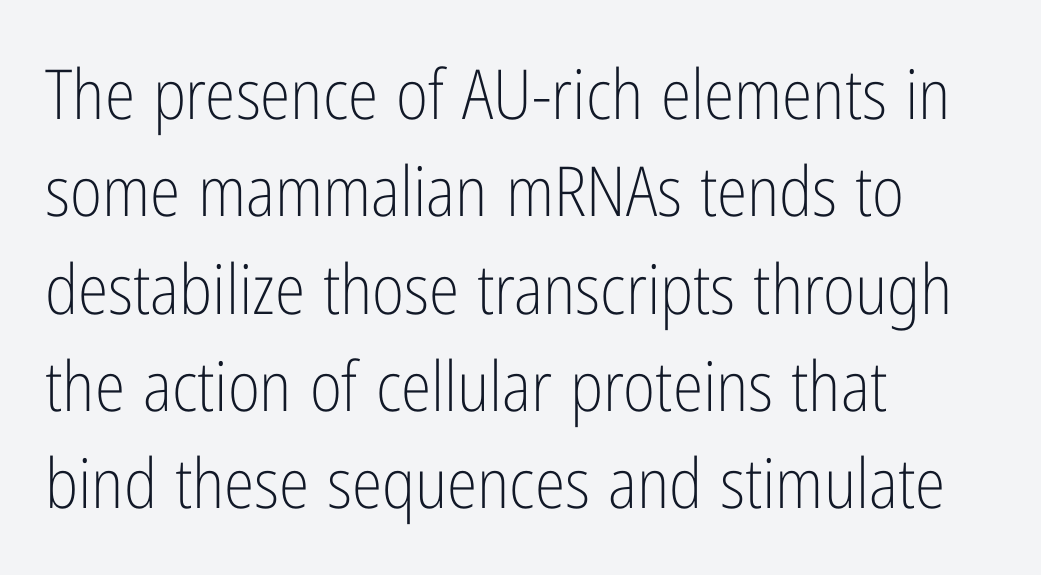
The vertical gap from one line to the next is medium. The axis of the letterforms is exactly vertical. Character widths vary here, with narrow letters taking less room than wide ones. These lines are composed in type without serifs.
